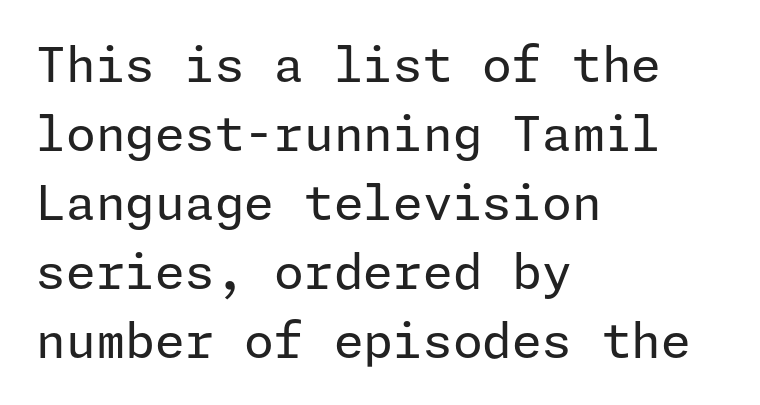
{"serif": "no", "italic": "no", "bold": "no", "weight": "regular", "width": "normal", "stroke_contrast": "low", "x_height": "medium", "underline": "no", "align": "left", "line_spacing": "normal", "line_spacing_ratio": 1.44, "letter_spacing": "normal", "letter_spacing_em": 0.0, "glyph_px": 48}
